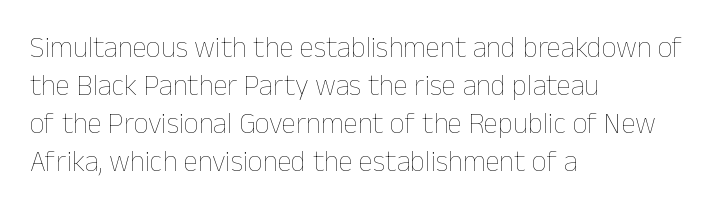
The cut favours lightness, reaching ordinary text weight at its darkest. Whoever set this chose a conventional vertical rhythm. Inter-character spacing is left at the font's built-in metrics. Nobody drew a line under any word here. Italic: no, the glyphs are upright roman.
